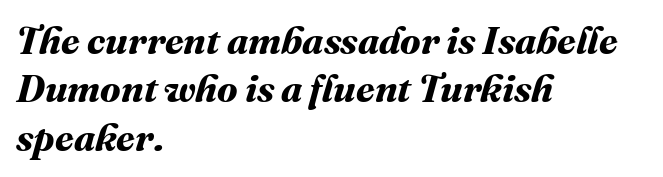
Q: Is the text bold? A: Yes.
Q: Is the text underlined? A: No.
Q: How is the paragraph aligned? A: Left-aligned.
Q: Is the spacing between letters normal or unusually wide? A: Normal.
Q: Is the spacing between lines tight, normal or loose? A: Normal.
Q: Width (condensed, normal, or wide)? A: Normal.
Q: Stroke contrast? A: Medium.
Q: x-height? A: Medium.
Q: Monospaced? A: No.
